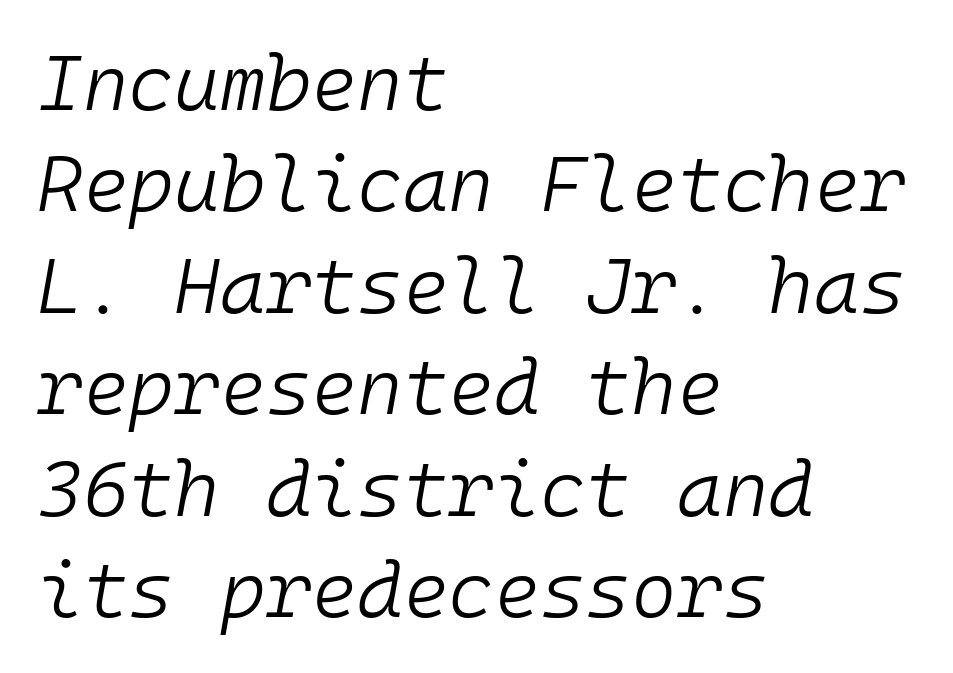
Q: Is the text bold? A: No.
Q: Is the text italic (slanted)? A: Yes, it leans right by about 10 degrees.
Q: Is the text underlined? A: No.
Q: How is the paragraph aligned? A: Left-aligned.
Q: Is the spacing between letters normal or unusually wide? A: Normal.
Q: Is the spacing between lines tight, normal or loose? A: Normal.
Q: Width (condensed, normal, or wide)? A: Normal.
Q: Stroke contrast? A: Low.
Q: x-height? A: Medium.
Q: Monospaced? A: Yes.
